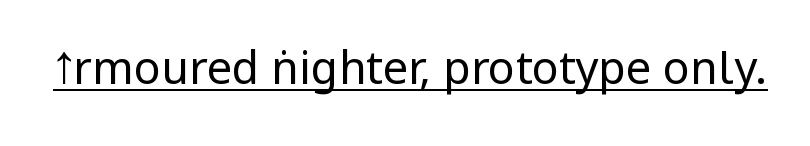
Q: Is the text bold? A: No.
Q: Is the text italic (slanted)? A: No, it is upright.
Q: Is the typeface a serif or a sans-serif typeface? A: Sans-serif.
Q: Is the text underlined? A: Yes.
Q: Is the spacing between letters normal or unusually wide? A: Normal.
Q: Width (condensed, normal, or wide)? A: Condensed.
Q: Stroke contrast? A: Low.
Q: x-height? A: Large.
Q: Monospaced? A: No.
